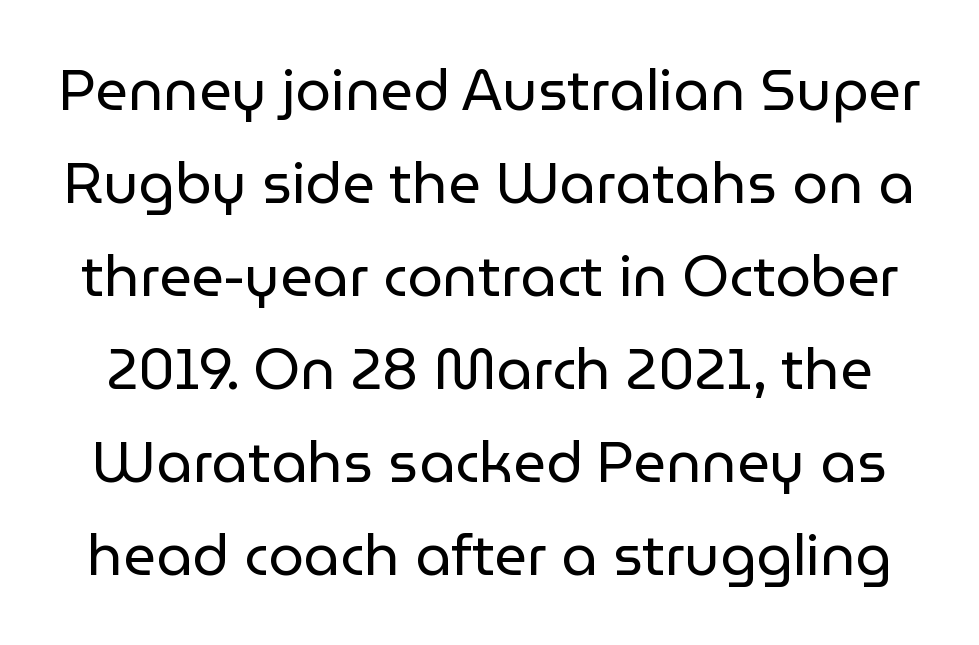
The font is comparable to plain body text, perhaps lighter. When letters stand straight like this, we call the style roman or upright. Between one letter and the next there's only the usual sliver of space. Just letters on the line, the space beneath them empty. The rendering uses a moderate line-height, typical for paragraphs. The type family on display is of the sans-serif kind.
